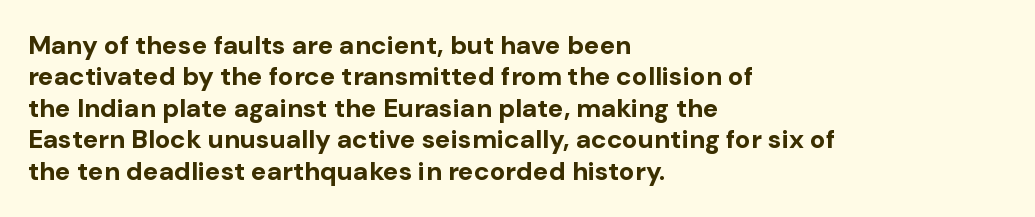
Q: Is the text bold? A: Yes.
Q: Is the text italic (slanted)? A: No, it is upright.
Q: Is the text underlined? A: No.
Q: How is the paragraph aligned? A: Left-aligned.
Q: Is the spacing between letters normal or unusually wide? A: Normal.
